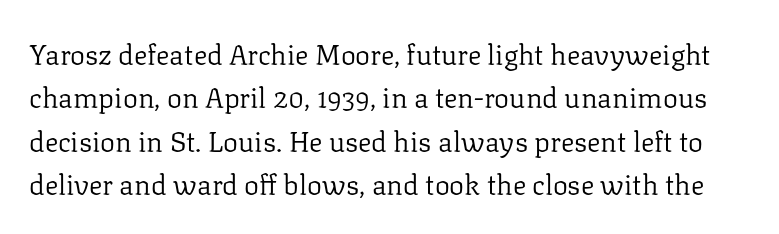
Q: Is the text bold? A: No.
Q: Is the text italic (slanted)? A: No, it is upright.
Q: Is the typeface a serif or a sans-serif typeface? A: Serif.
Q: Is the text underlined? A: No.
Q: Is the spacing between letters normal or unusually wide? A: Normal.
Q: Is the spacing between lines tight, normal or loose? A: Normal.
Q: Width (condensed, normal, or wide)? A: Normal.
Q: Stroke contrast? A: Low.
Q: x-height? A: Medium.
Q: Monospaced? A: No.
